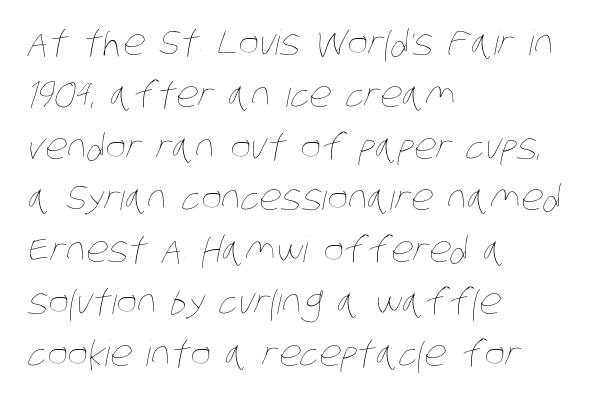
The image shows 35 px thin, condensed type; set left-aligned, normal line spacing (1.48x), normal letter spacing, not underlined; low stroke contrast and a large x-height.
